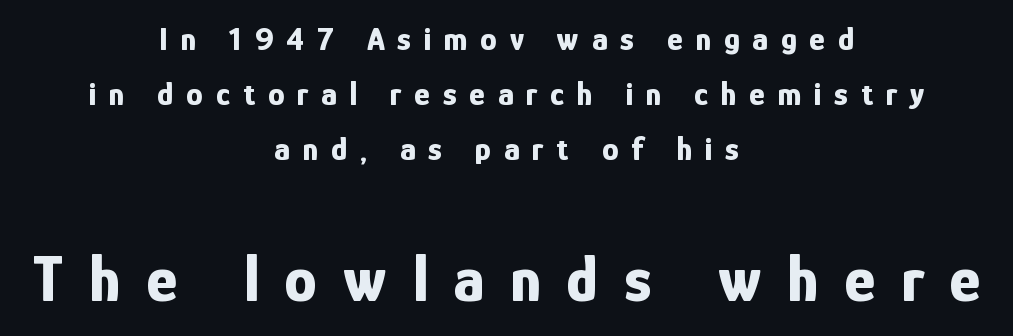
{"serif": "no", "italic": "no", "bold": "yes", "weight": "bold", "width": "condensed", "stroke_contrast": "low", "x_height": "medium", "monospaced": "no", "underline": "no", "align": "center", "line_spacing": "normal", "line_spacing_ratio": 1.67, "letter_spacing": "wide", "letter_spacing_em": 0.39, "larger_block": "second", "size_ratio": 2.0, "glyph_px": 66}
